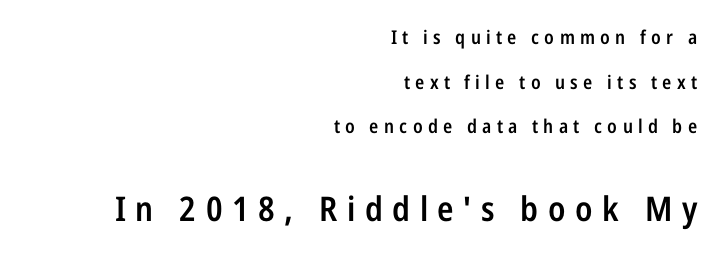
Q: Is the text bold? A: Semi-bold.
Q: Is the text italic (slanted)? A: No, it is upright.
Q: Is the typeface a serif or a sans-serif typeface? A: Sans-serif.
Q: Is the text underlined? A: No.
Q: How is the paragraph aligned? A: Right-aligned.
Q: Is the spacing between letters normal or unusually wide? A: Unusually wide.
Q: Is the spacing between lines tight, normal or loose? A: Loose.
Q: Which block of text is set in a larger size, the first (top) or the second (bottom)? A: The second (bottom) one.
Q: Width (condensed, normal, or wide)? A: Condensed.
Q: Stroke contrast? A: Low.
Q: x-height? A: Medium.
Q: Monospaced? A: No.
